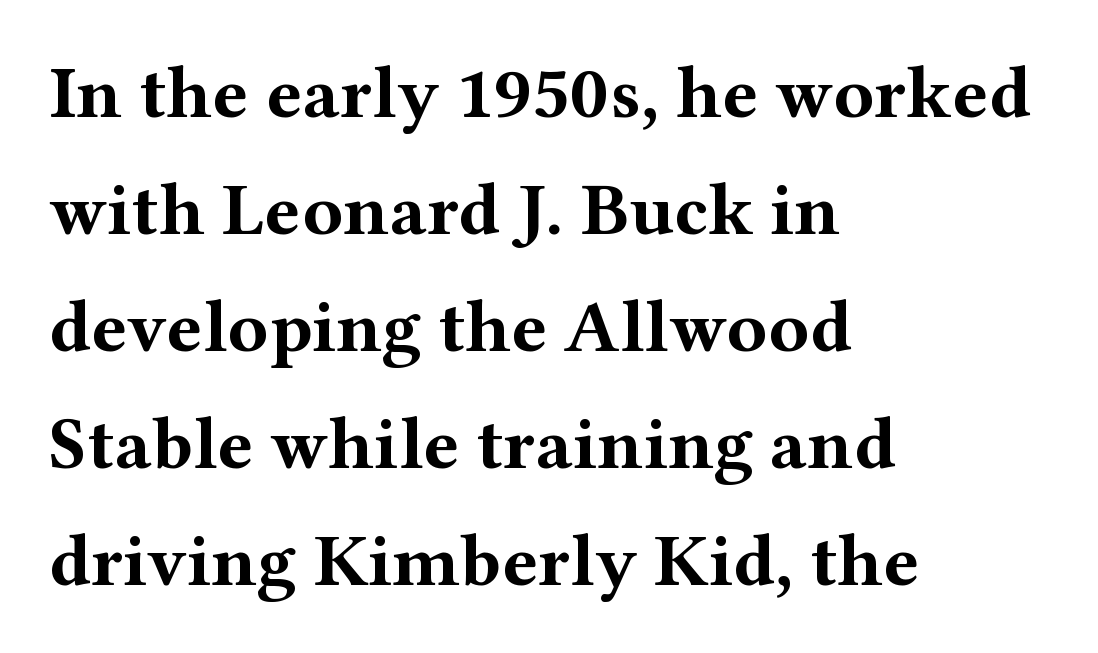
Q: Is the text bold? A: Yes.
Q: Is the text italic (slanted)? A: No, it is upright.
Q: Is the typeface a serif or a sans-serif typeface? A: Serif.
Q: Is the text underlined? A: No.
Q: How is the paragraph aligned? A: Left-aligned.
Q: Is the spacing between letters normal or unusually wide? A: Normal.
Q: Is the spacing between lines tight, normal or loose? A: Normal.
Q: Width (condensed, normal, or wide)? A: Wide.
Q: Stroke contrast? A: Medium.
Q: x-height? A: Medium.
Q: Monospaced? A: No.
